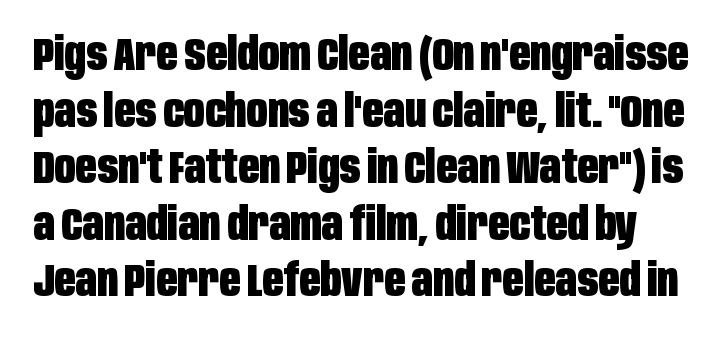
Lines of text with bare space underneath. You can tell from the bare stems that sans-serif type was used. The rendering uses natural spacing where letterforms have individual widths. A full-strength bold gives these letters their thick strokes.
